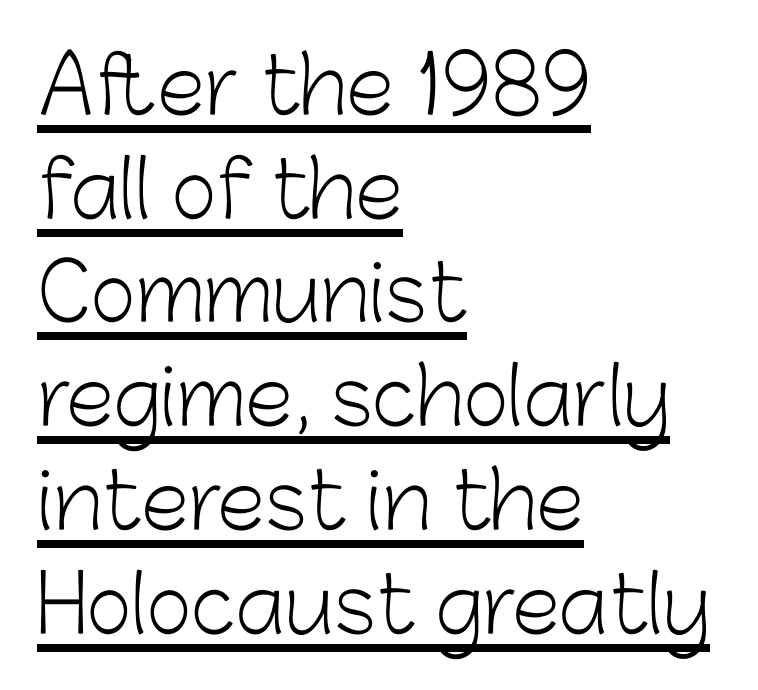
Q: Is the text bold? A: No.
Q: Is the text italic (slanted)? A: No, it is upright.
Q: Is the typeface a serif or a sans-serif typeface? A: Sans-serif.
Q: Is the text underlined? A: Yes.
Q: How is the paragraph aligned? A: Left-aligned.
Q: Is the spacing between letters normal or unusually wide? A: Normal.
Q: Is the spacing between lines tight, normal or loose? A: Normal.
Q: Width (condensed, normal, or wide)? A: Normal.
Q: Stroke contrast? A: Low.
Q: x-height? A: Medium.
Q: Monospaced? A: No.
